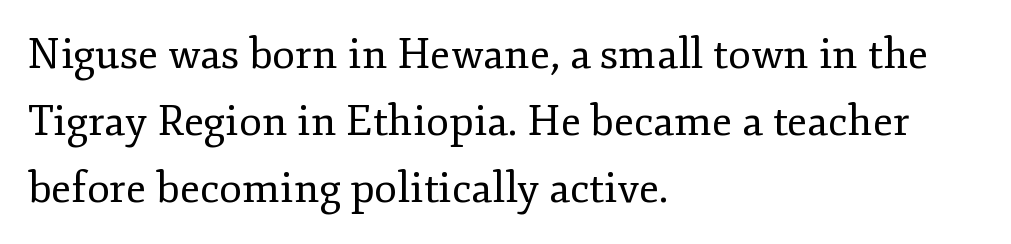
The image shows 42 px regular-weight serif type, upright; set left-aligned, normal line spacing (1.6x), normal letter spacing, not underlined; low stroke contrast and a small x-height.
